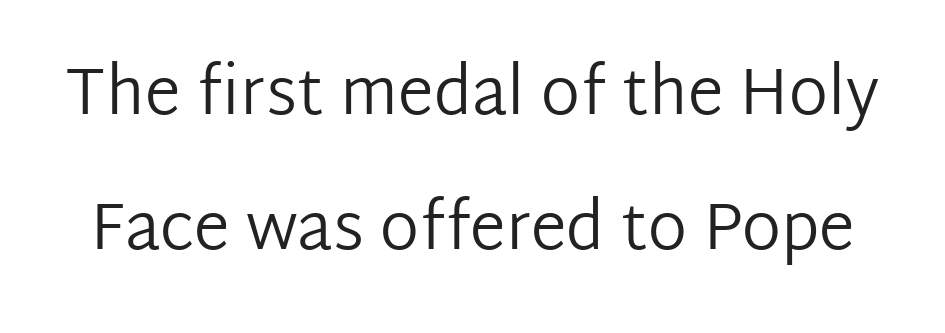
Q: Is the text bold? A: No.
Q: Is the text italic (slanted)? A: No, it is upright.
Q: Is the typeface a serif or a sans-serif typeface? A: Sans-serif.
Q: Is the text underlined? A: No.
Q: Is the spacing between letters normal or unusually wide? A: Normal.
Q: Is the spacing between lines tight, normal or loose? A: Loose.
Q: Width (condensed, normal, or wide)? A: Normal.
Q: Stroke contrast? A: Low.
Q: x-height? A: Medium.
Q: Monospaced? A: No.
